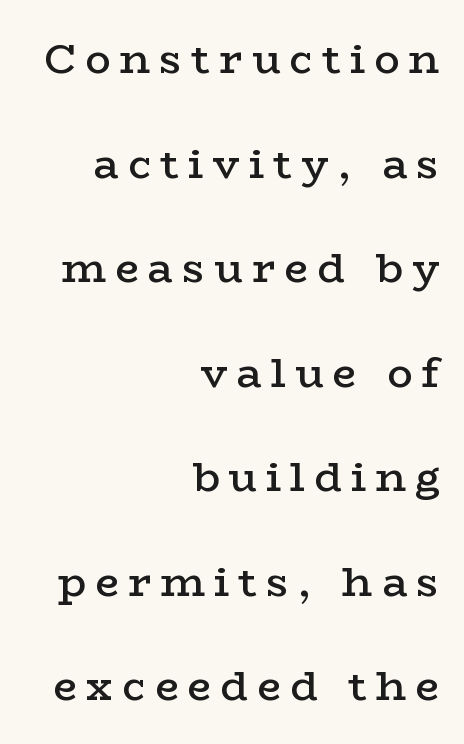
Each letter keeps its own natural width here, so spacing adapts to shape. Is there much room between lines? Yes — plenty of vertical air separates them. When letters stand straight like this, we call the style roman or upright. Decoration check: the copy has no underline.
